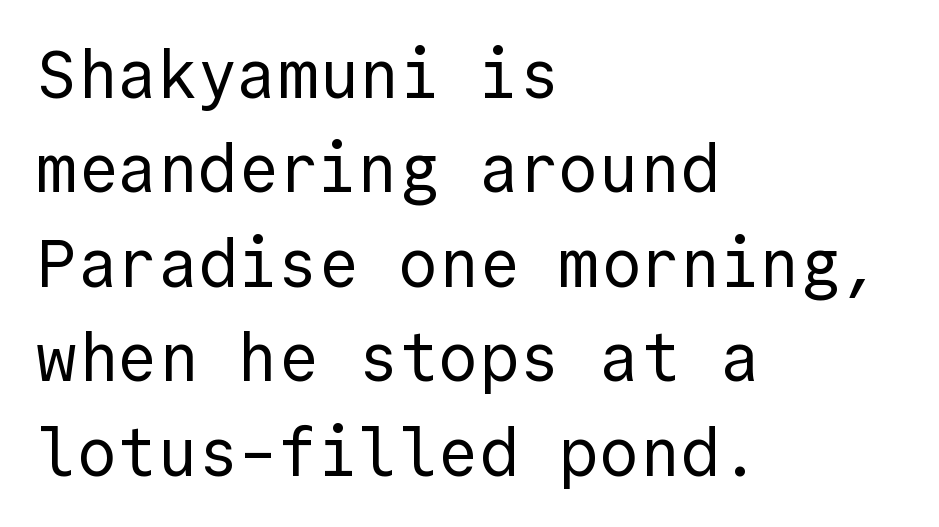
{"serif": "no", "italic": "no", "bold": "no", "weight": "regular", "width": "normal", "x_height": "medium", "monospaced": "yes", "underline": "no", "align": "left", "line_spacing": "normal", "line_spacing_ratio": 1.41, "letter_spacing": "normal", "letter_spacing_em": 0.0, "glyph_px": 67}
